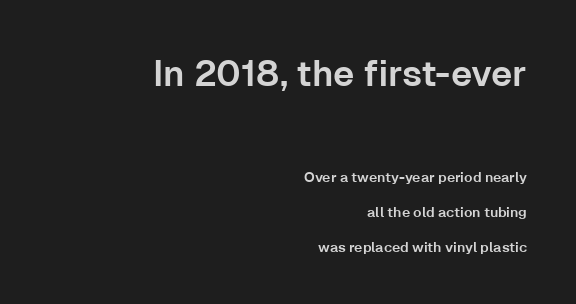
Q: Is the text italic (slanted)? A: No, it is upright.
Q: Is the typeface a serif or a sans-serif typeface? A: Sans-serif.
Q: Is the text underlined? A: No.
Q: How is the paragraph aligned? A: Right-aligned.
Q: Is the spacing between letters normal or unusually wide? A: Normal.
Q: Is the spacing between lines tight, normal or loose? A: Loose.
Q: Which block of text is set in a larger size, the first (top) or the second (bottom)? A: The first (top) one.
Q: Width (condensed, normal, or wide)? A: Normal.
Q: Stroke contrast? A: Low.
Q: x-height? A: Medium.
Q: Monospaced? A: No.
